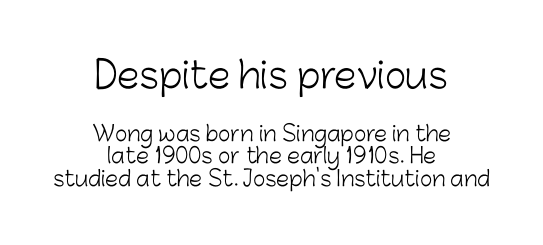
Q: Is the text bold? A: No.
Q: Is the text italic (slanted)? A: No, it is upright.
Q: Is the typeface a serif or a sans-serif typeface? A: Sans-serif.
Q: Is the text underlined? A: No.
Q: How is the paragraph aligned? A: Centered.
Q: Is the spacing between letters normal or unusually wide? A: Normal.
Q: Is the spacing between lines tight, normal or loose? A: Tight.
Q: Which block of text is set in a larger size, the first (top) or the second (bottom)? A: The first (top) one.
Q: Width (condensed, normal, or wide)? A: Normal.
Q: Stroke contrast? A: Low.
Q: x-height? A: Medium.
Q: Monospaced? A: No.
